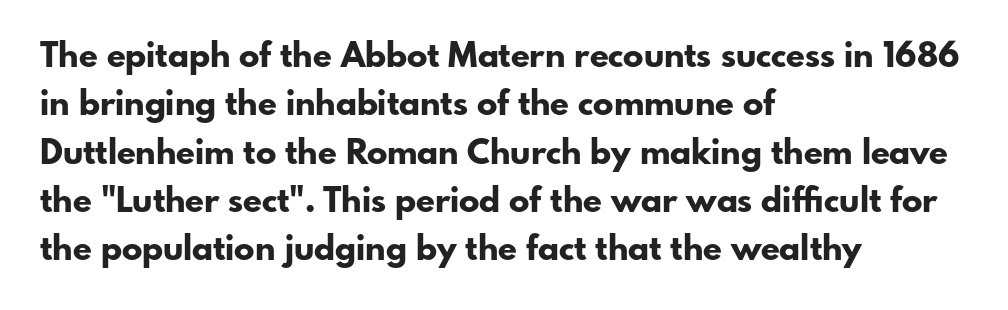
Letter spacing: default. A dark, heavy texture on the line: the type is bold. These lines were composed using upright roman letters. Descenders hang freely into open space. Which margin do the lines hug? The left one — the right edge is uneven.
